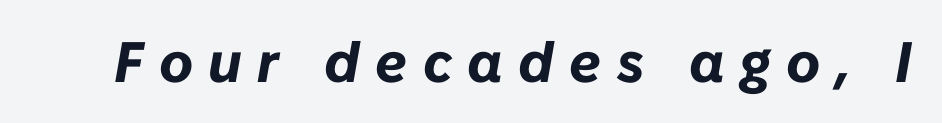
Q: Is the text bold? A: Yes.
Q: Is the text italic (slanted)? A: Yes, it leans right by about 10 degrees.
Q: Is the text underlined? A: No.
Q: Is the spacing between letters normal or unusually wide? A: Unusually wide.
Q: Width (condensed, normal, or wide)? A: Normal.
Q: Stroke contrast? A: Low.
Q: x-height? A: Medium.
Q: Monospaced? A: No.
